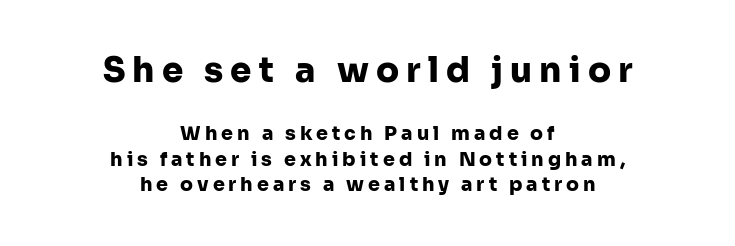
The image shows 34 px heavy sans-serif type, upright; set centered, normal line spacing (1.33x), unusually wide letter spacing (+0.21 em), not underlined; the first (top) block is 1.79x larger; low stroke contrast and a medium x-height.
